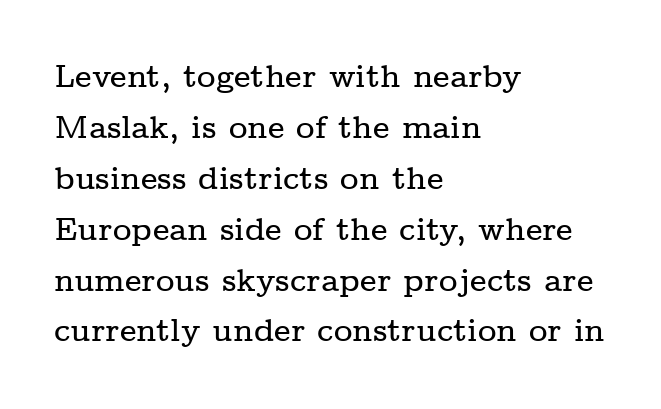
Q: Is the text italic (slanted)? A: No, it is upright.
Q: Is the typeface a serif or a sans-serif typeface? A: Serif.
Q: Is the text underlined? A: No.
Q: How is the paragraph aligned? A: Left-aligned.
Q: Is the spacing between letters normal or unusually wide? A: Normal.
Q: Is the spacing between lines tight, normal or loose? A: Normal.
Q: Width (condensed, normal, or wide)? A: Wide.
Q: Stroke contrast? A: Low.
Q: x-height? A: Medium.
Q: Monospaced? A: No.
